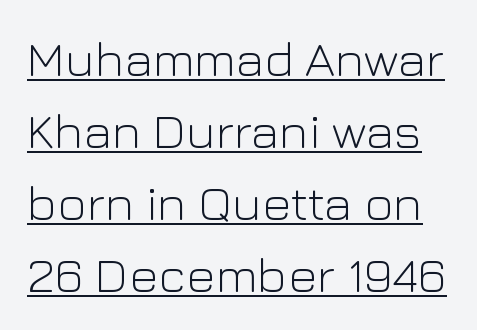
Q: Is the text bold? A: No.
Q: Is the text italic (slanted)? A: No, it is upright.
Q: Is the typeface a serif or a sans-serif typeface? A: Sans-serif.
Q: Is the text underlined? A: Yes.
Q: Is the spacing between letters normal or unusually wide? A: Normal.
Q: Is the spacing between lines tight, normal or loose? A: Normal.
Q: Width (condensed, normal, or wide)? A: Normal.
Q: Stroke contrast? A: Low.
Q: x-height? A: Medium.
Q: Monospaced? A: No.
